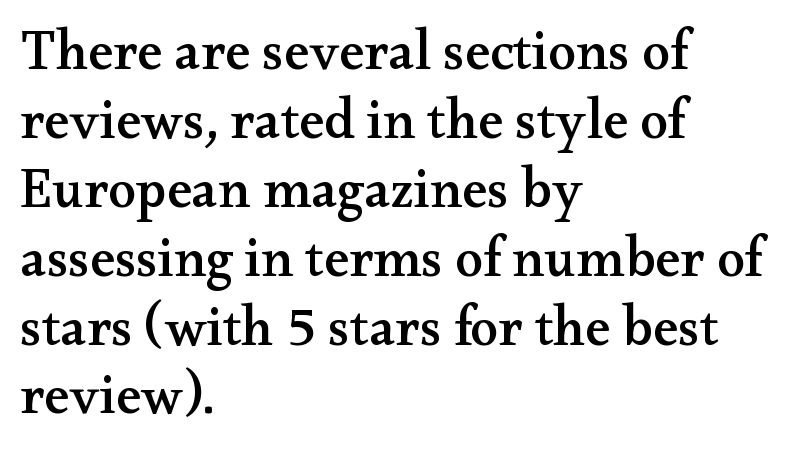
Left-aligned paragraph, ragged on the right. The string is rendered with underlining switched off. The passage shown has conventional tracking throughout. The glyphs in this specimen are seriffed. Rendered with straight, roman letterforms. The letters advance in unequal steps, a hallmark of proportional type.
